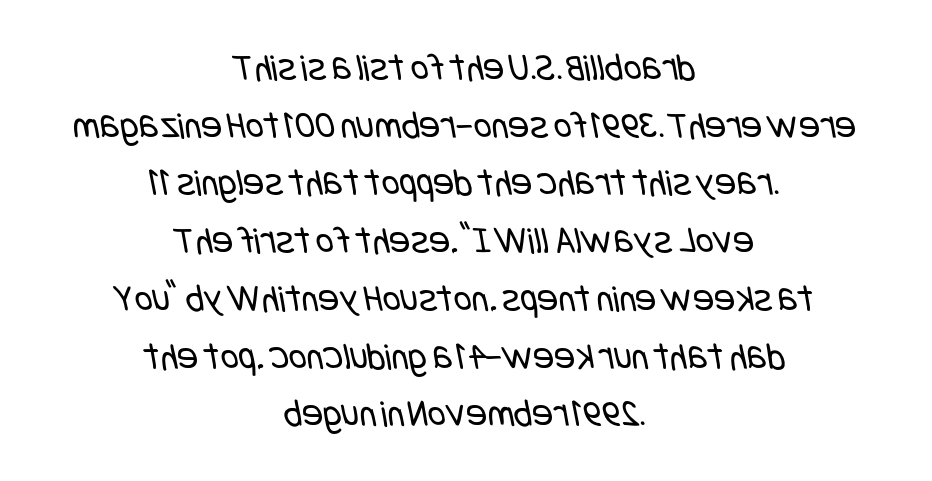
{"serif": "no", "bold": "no", "weight": "regular", "width": "condensed", "stroke_contrast": "low", "x_height": "large", "underline": "no", "align": "center", "line_spacing": "normal", "line_spacing_ratio": 1.48, "letter_spacing": "normal", "letter_spacing_em": 0.0, "glyph_px": 39}
